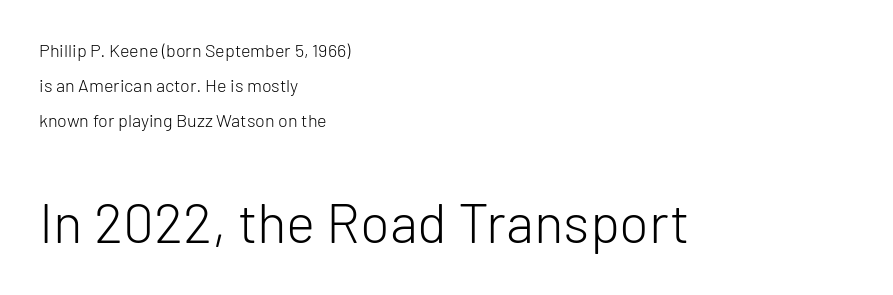
Leading: increased. You could not count columns in this text — the font is proportionally spaced. Grotesque or geometric, the face here clearly has no serifs. Standard letterfit; no display-style spreading of the glyphs.
